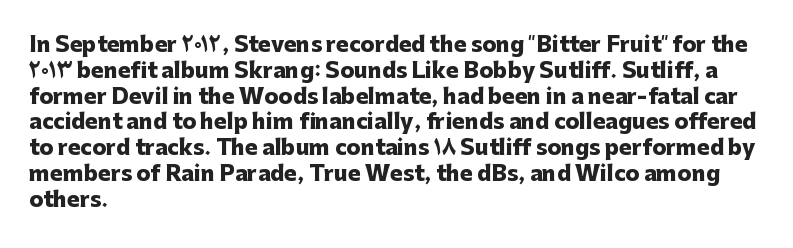
{"italic": "no", "bold": "yes", "underline": "no", "align": "left", "line_spacing_ratio": 1.23, "letter_spacing": "normal", "letter_spacing_em": 0.0, "glyph_px": 21}
